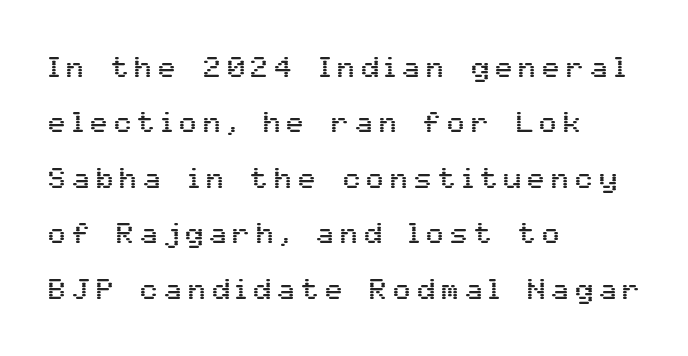
Q: Is the text italic (slanted)? A: No, it is upright.
Q: Is the typeface a serif or a sans-serif typeface? A: Sans-serif.
Q: Is the text underlined? A: No.
Q: How is the paragraph aligned? A: Left-aligned.
Q: Is the spacing between letters normal or unusually wide? A: Unusually wide.
Q: Is the spacing between lines tight, normal or loose? A: Loose.
Q: Width (condensed, normal, or wide)? A: Normal.
Q: Stroke contrast? A: Medium.
Q: x-height? A: Medium.
Q: Monospaced? A: No.
